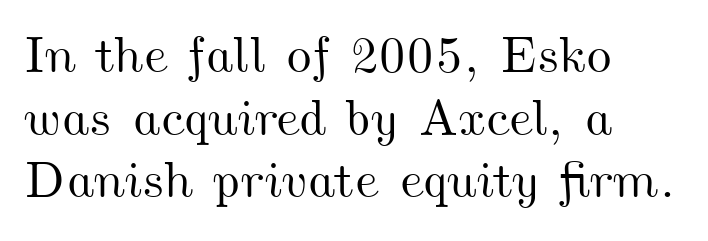
A bare baseline throughout the passage. A student would call this left alignment; a typographer would say flush left, rag right. Inter-character spacing is left at the font's built-in metrics. Varying glyph widths throughout — classic text-font behaviour.
